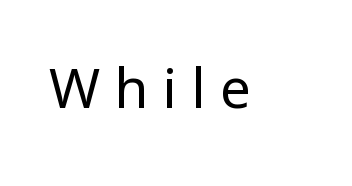
The image shows 55 px regular-weight sans-serif type, upright; set unusually wide letter spacing (+0.26 em), not underlined; low stroke contrast and a medium x-height.
